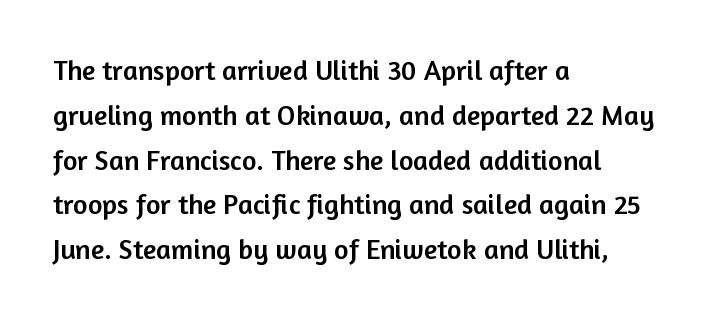
{"serif": "no", "italic": "no", "width": "normal", "stroke_contrast": "low", "x_height": "medium", "monospaced": "no", "underline": "no", "align": "left", "line_spacing": "normal", "line_spacing_ratio": 1.6, "letter_spacing": "normal", "letter_spacing_em": 0.0, "glyph_px": 28}
